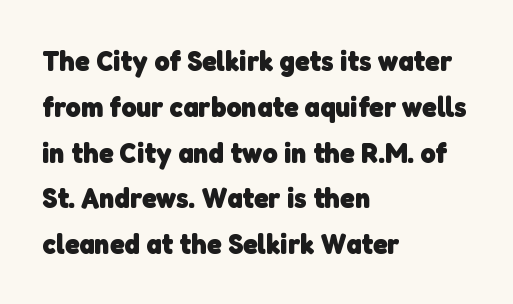
The image shows 29 px heavy sans-serif type; set left-aligned, normal line spacing (1.58x), normal letter spacing, not underlined; low stroke contrast and a medium x-height.
